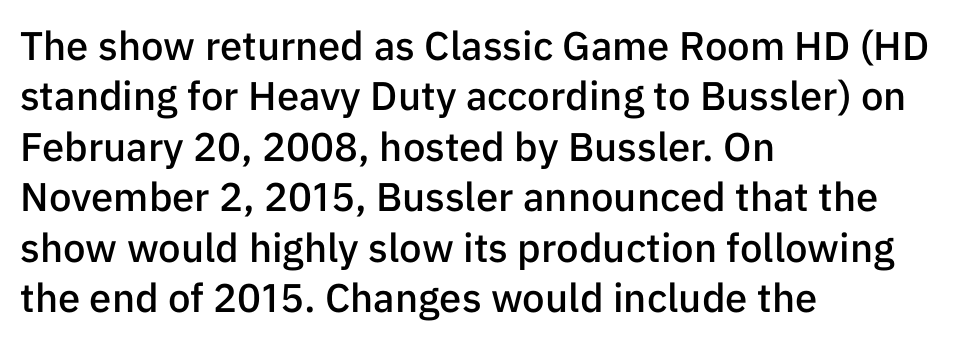
The image shows 40 px semibold sans-serif type, upright; set left-aligned, normal line spacing (1.26x), normal letter spacing, not underlined; low stroke contrast and a medium x-height.
